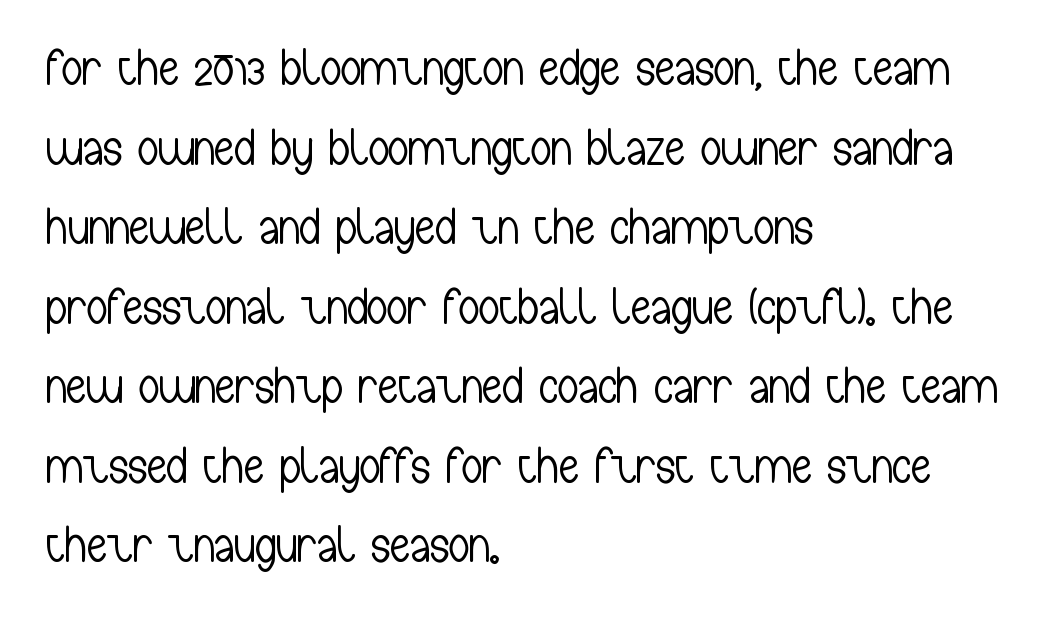
Do the characters align in a grid? No, the font is proportional. The type family on display is of the sans-serif kind. Posture: upright roman. Plain, unruled lines of type. Layout note: lines flush left.
